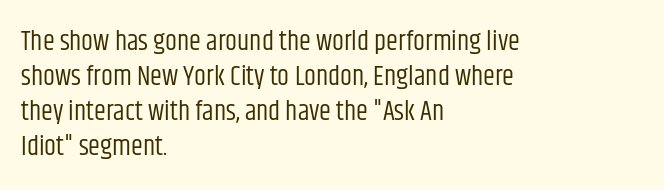
Q: Is the text bold? A: No.
Q: Is the text italic (slanted)? A: No, it is upright.
Q: Is the text underlined? A: No.
Q: How is the paragraph aligned? A: Left-aligned.
Q: Is the spacing between letters normal or unusually wide? A: Normal.
Q: Is the spacing between lines tight, normal or loose? A: Normal.
